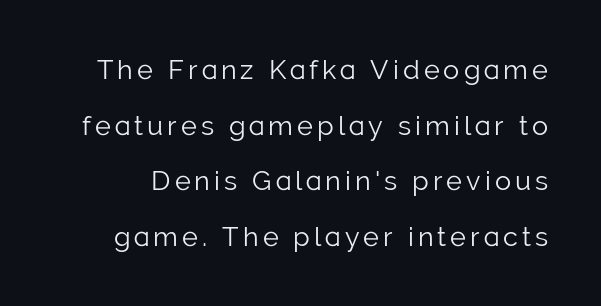
{"italic": "no", "bold": "no", "underline": "no", "line_spacing": "loose", "line_spacing_ratio": 2.06, "glyph_px": 27}
